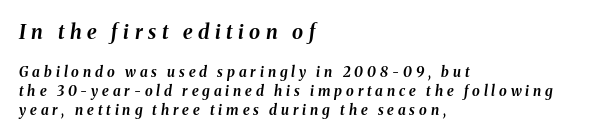
A typesetter would call this heavily tracked-out type. Would a proofreader flag this as italicized? Yes. These words are printed bold, with thick strokes throughout. Each row of text sits above clean, open space. If you measured baseline to baseline, you'd find a middling distance. Size hierarchy here favors the leading block over the trailing one.
